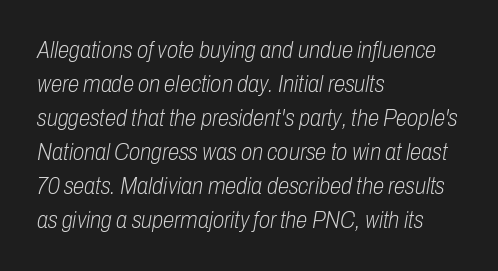
Q: Is the text bold? A: No.
Q: Is the text italic (slanted)? A: Yes, it leans right by about 10 degrees.
Q: Is the text underlined? A: No.
Q: How is the paragraph aligned? A: Left-aligned.
Q: Is the spacing between letters normal or unusually wide? A: Normal.
Q: Is the spacing between lines tight, normal or loose? A: Normal.
